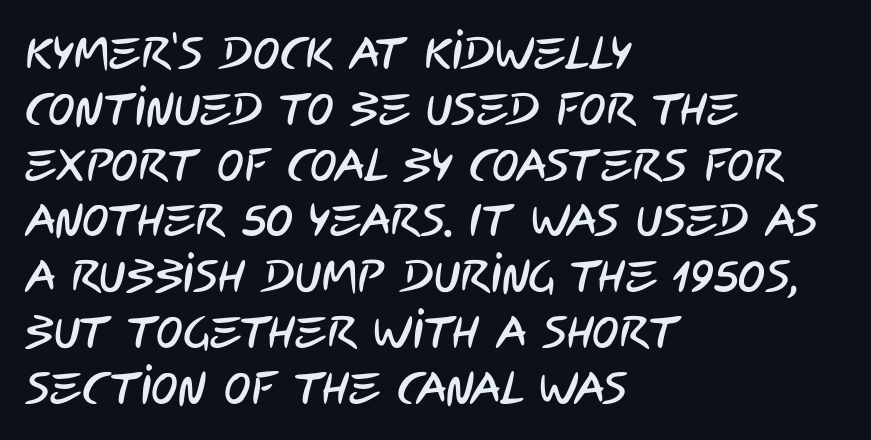
In CSS terms this would be text-align: left. Note the varied advance widths — an 'i' is clearly narrower than an 'm'. The letterforms sit shoulder to shoulder at normal distance. Check the space under the baseline: it is left empty. The rendering shows plain stroke endings on the letterforms — a sans-serif design.
